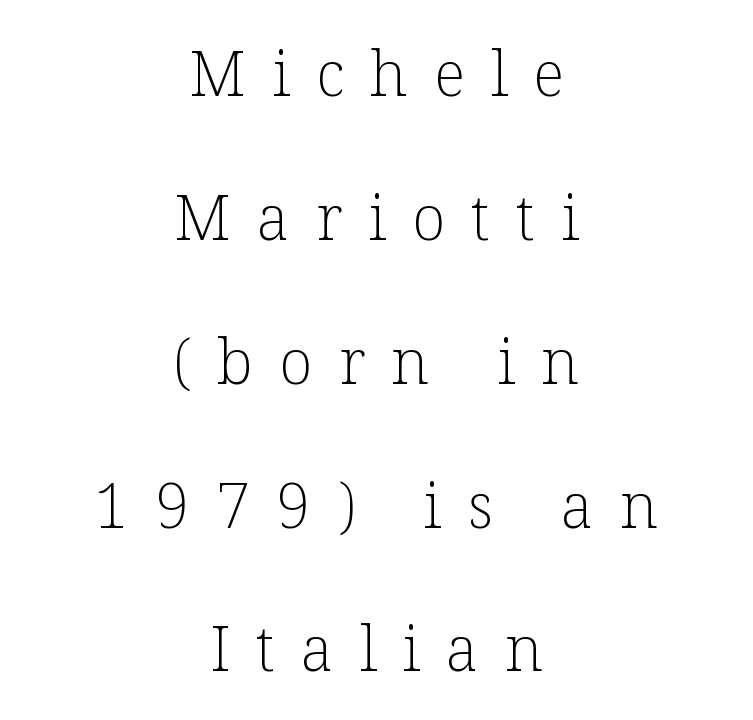
Q: Is the text bold? A: No.
Q: Is the text italic (slanted)? A: No, it is upright.
Q: Is the typeface a serif or a sans-serif typeface? A: Serif.
Q: Is the text underlined? A: No.
Q: How is the paragraph aligned? A: Centered.
Q: Is the spacing between letters normal or unusually wide? A: Unusually wide.
Q: Is the spacing between lines tight, normal or loose? A: Loose.
Q: Width (condensed, normal, or wide)? A: Normal.
Q: Stroke contrast? A: Low.
Q: x-height? A: Medium.
Q: Monospaced? A: No.
